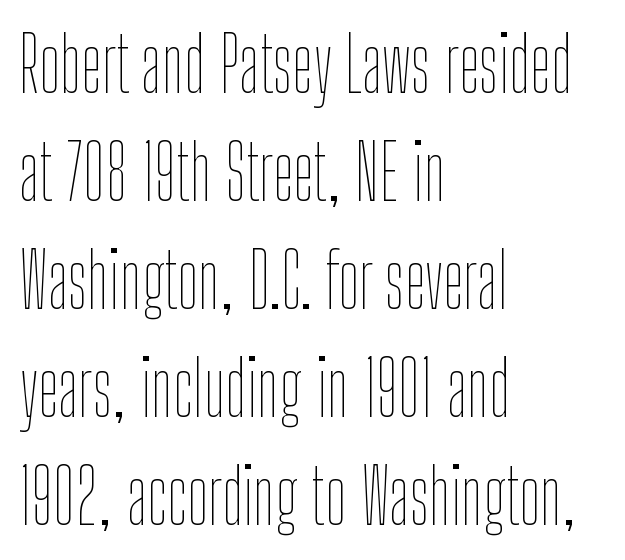
The image shows 75 px thin, condensed type, upright; set left-aligned, normal line spacing (1.44x), normal letter spacing, not underlined; low stroke contrast and a medium x-height.
